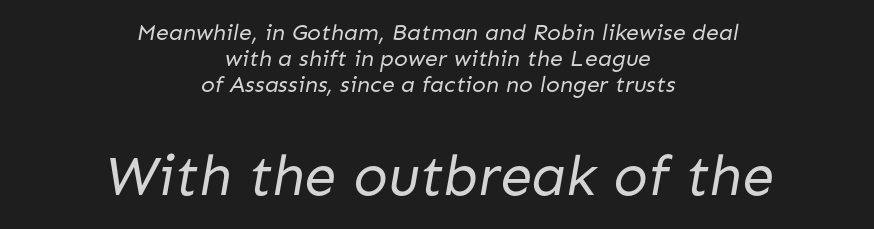
The image shows 57 px regular-weight sans-serif type; set centered, tight line spacing (1.12x), normal letter spacing, not underlined; the second (bottom) block is 2.48x larger; low stroke contrast and a medium x-height.
